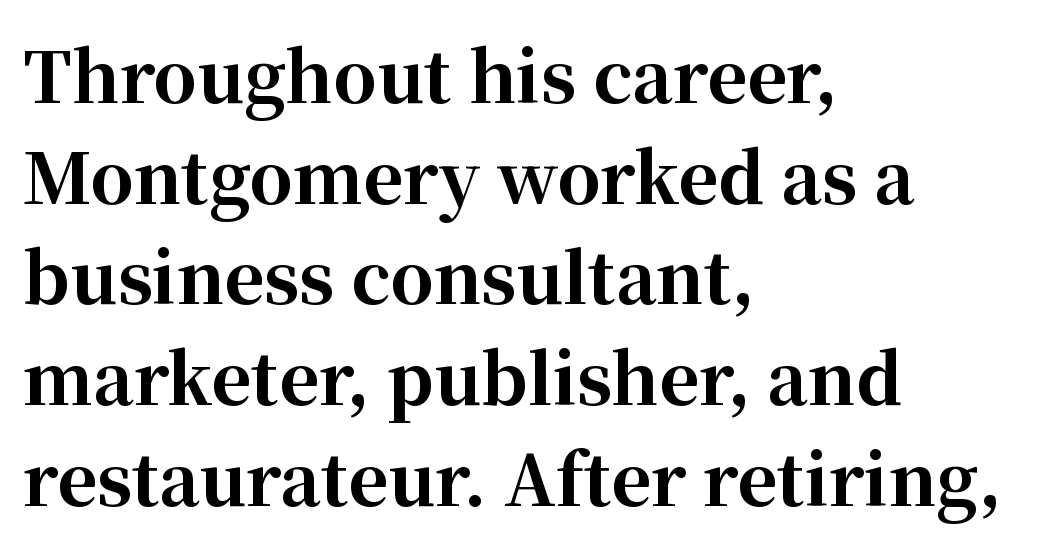
Every stem runs plumb, perpendicular to the baseline. Each letter keeps its own natural width here, so spacing adapts to shape. Notice how thick the strokes are: this is what a full bold looks like. Vertical spacing — default. Clear beneath every line of the passage.
